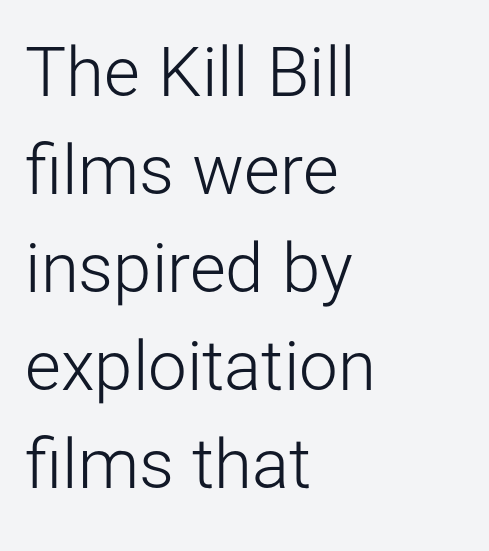
Vertically, the passage feels balanced, rows spaced as you'd expect. The compositor pushed each line to the left boundary. Type without underlining. The strokes carry an ordinary text weight at most. Is there any slant? The stems are plumb.
